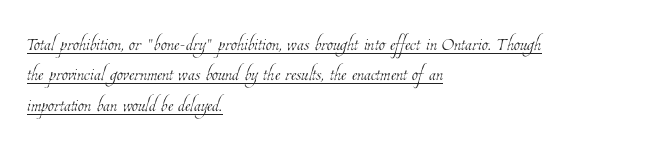
Q: Is the text bold? A: No.
Q: Is the text underlined? A: Yes.
Q: How is the paragraph aligned? A: Left-aligned.
Q: Is the spacing between letters normal or unusually wide? A: Normal.
